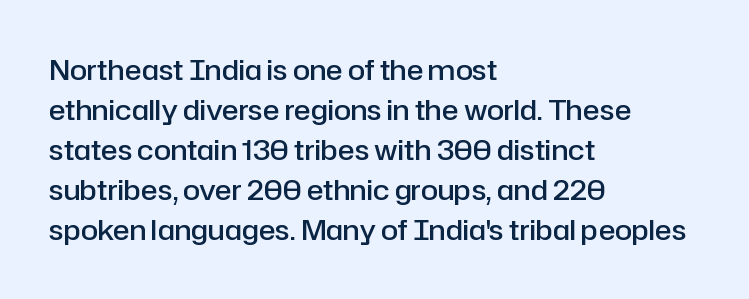
Q: Is the text bold? A: Semi-bold.
Q: Is the text italic (slanted)? A: No, it is upright.
Q: Is the typeface a serif or a sans-serif typeface? A: Sans-serif.
Q: Is the text underlined? A: No.
Q: How is the paragraph aligned? A: Left-aligned.
Q: Is the spacing between letters normal or unusually wide? A: Normal.
Q: Is the spacing between lines tight, normal or loose? A: Normal.
Q: Width (condensed, normal, or wide)? A: Normal.
Q: Stroke contrast? A: Low.
Q: x-height? A: Medium.
Q: Monospaced? A: No.
